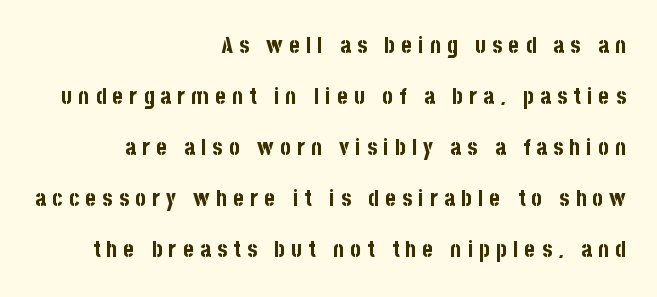
Bare-footed words on every line. The block of text is sparse from top to bottom, with ample space between rows. The letters stand straight up with perfectly vertical stems. The letters are bold, with thick, heavy strokes. Is the letter spacing exaggerated? Yes — the characters are pushed far apart.
